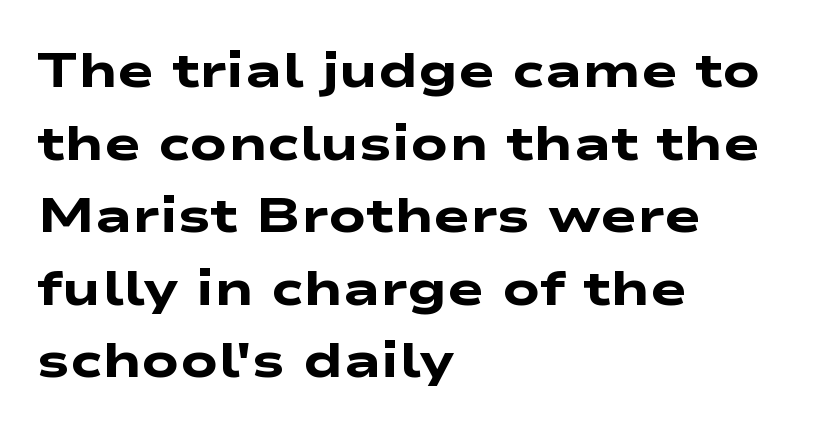
The image shows 49 px heavy, wide sans-serif type; set left-aligned, normal line spacing (1.48x), normal letter spacing, not underlined; low stroke contrast and a medium x-height.
